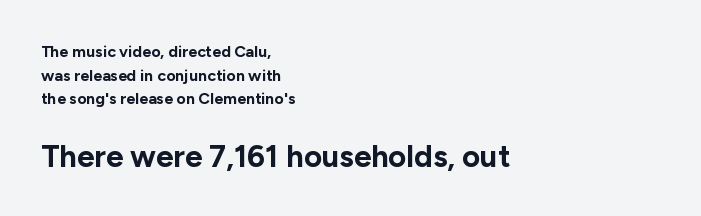
{"serif": "no", "italic": "no", "bold": "yes", "weight": "bold", "width": "normal", "stroke_contrast": "low", "x_height": "medium", "monospaced": "no", "underline": "no", "align": "left", "line_spacing": "normal", "line_spacing_ratio": 1.48, "letter_spacing": "normal", "letter_spacing_em": 0.0, "larger_block": "second", "size_ratio": 1.94, "glyph_px": 31}
